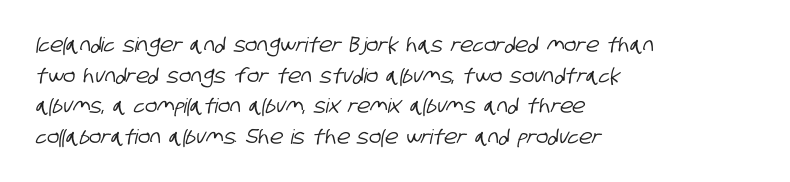
{"underline": "no", "align": "left", "line_spacing": "normal", "line_spacing_ratio": 1.53, "letter_spacing": "normal", "letter_spacing_em": 0.0, "glyph_px": 20}
